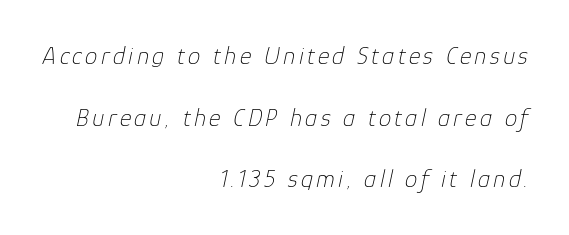
The image shows 25 px text type, italic (leaning right); set right-aligned, loose line spacing (2.47x), not underlined.
